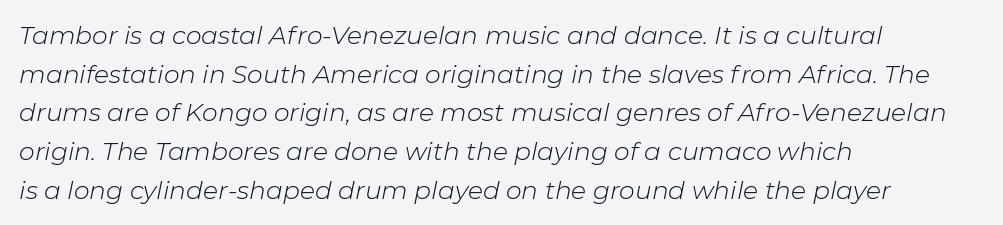
Tracking here is standard; glyphs follow each other at the usual distance. What's the leading like? Ordinary, nothing unusual. Stroke mass is kept to a normal reading level or below. There's an unmistakable incline to the writing here. Honestly, there is no underline to notice here at all. The typesetter chose a ragged-right arrangement here.
